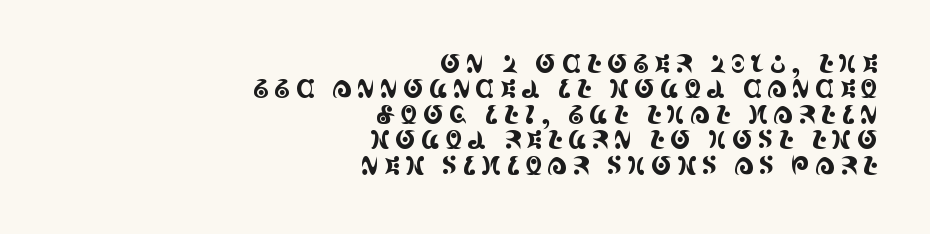
Q: Is the text italic (slanted)? A: No, it is upright.
Q: Is the text underlined? A: No.
Q: How is the paragraph aligned? A: Right-aligned.
Q: Is the spacing between lines tight, normal or loose? A: Tight.
